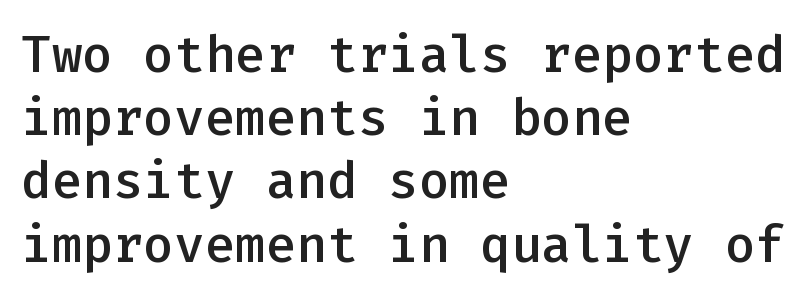
Grotesque or geometric, the face here clearly has no serifs. The face used here is rendered with its standard letterfit. This sample has the even, mechanical cadence of fixed-width lettering. The letters stand upright; this is a roman face. Underline: absent. The setting favours the left margin, as ordinary paragraphs usually do.
